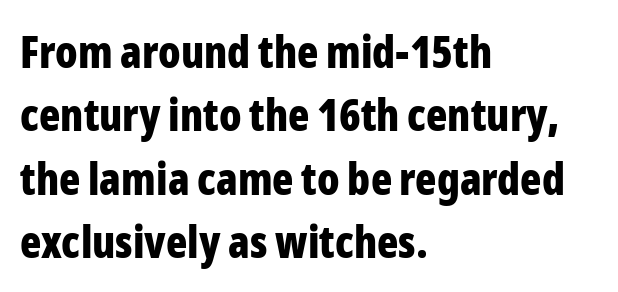
Q: Is the text bold? A: Yes.
Q: Is the text italic (slanted)? A: No, it is upright.
Q: Is the typeface a serif or a sans-serif typeface? A: Sans-serif.
Q: Is the text underlined? A: No.
Q: How is the paragraph aligned? A: Left-aligned.
Q: Is the spacing between letters normal or unusually wide? A: Normal.
Q: Is the spacing between lines tight, normal or loose? A: Normal.
Q: Width (condensed, normal, or wide)? A: Condensed.
Q: Stroke contrast? A: Low.
Q: x-height? A: Medium.
Q: Monospaced? A: No.
